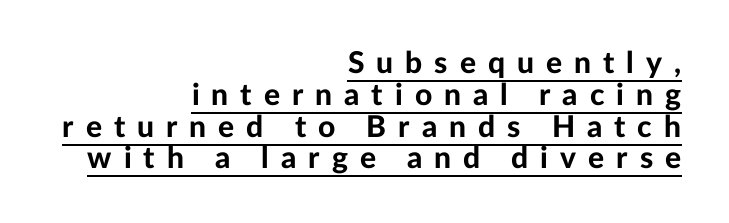
Typeset ragged left — the right edge is the straight one. Set as a true bold cut, around the 700 mark. You can see a thin bar hugging the bottom of the glyphs. You could not count columns in this text — the font is proportionally spaced. Substantial extra tracking has been applied to these lines.
